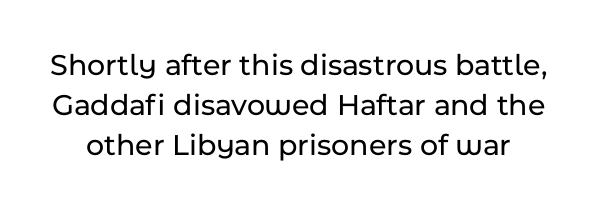
Q: Is the text italic (slanted)? A: No, it is upright.
Q: Is the typeface a serif or a sans-serif typeface? A: Sans-serif.
Q: Is the text underlined? A: No.
Q: Is the spacing between letters normal or unusually wide? A: Normal.
Q: Is the spacing between lines tight, normal or loose? A: Normal.
Q: Width (condensed, normal, or wide)? A: Normal.
Q: Stroke contrast? A: Low.
Q: x-height? A: Medium.
Q: Monospaced? A: No.
